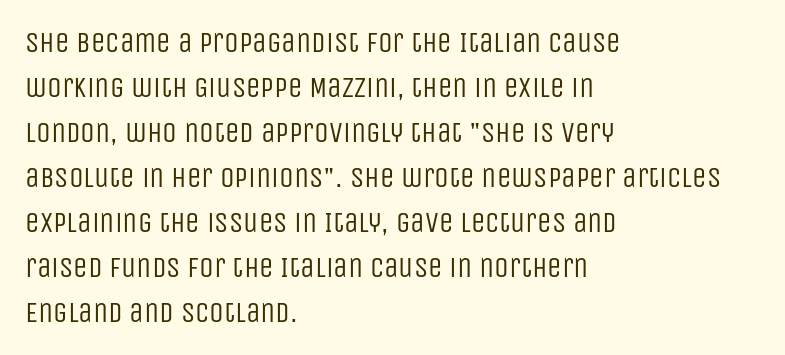
{"serif": "no", "italic": "no", "bold": "no", "weight": "regular", "width": "condensed", "stroke_contrast": "low", "x_height": "large", "monospaced": "no", "underline": "no", "align": "left", "line_spacing": "normal", "line_spacing_ratio": 1.55, "letter_spacing": "normal", "letter_spacing_em": 0.0, "glyph_px": 29}
